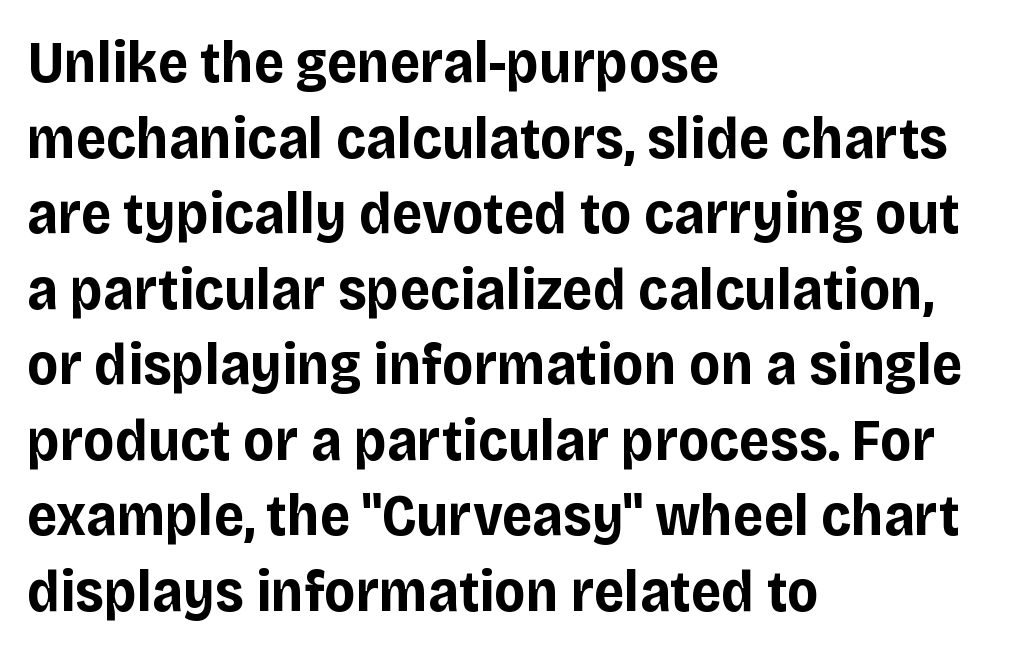
Baseline-to-baseline distance is the conventional proportion of letter height. Are there feet on the stems? There aren't — it's a sans. The font is running at its bold setting. It's the straight-up-and-down kind of type. The face used here is rendered with its standard letterfit. Here the designer chose a conventional face with non-uniform glyph widths.
